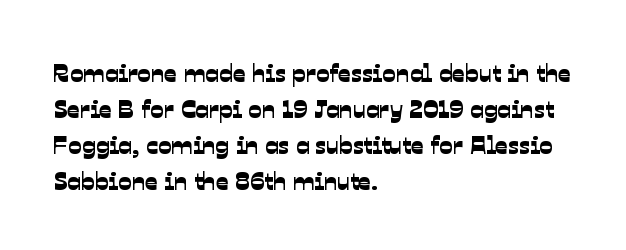
{"underline": "no", "align": "left", "line_spacing": "normal", "line_spacing_ratio": 1.44, "letter_spacing": "normal", "letter_spacing_em": 0.0, "glyph_px": 25}
